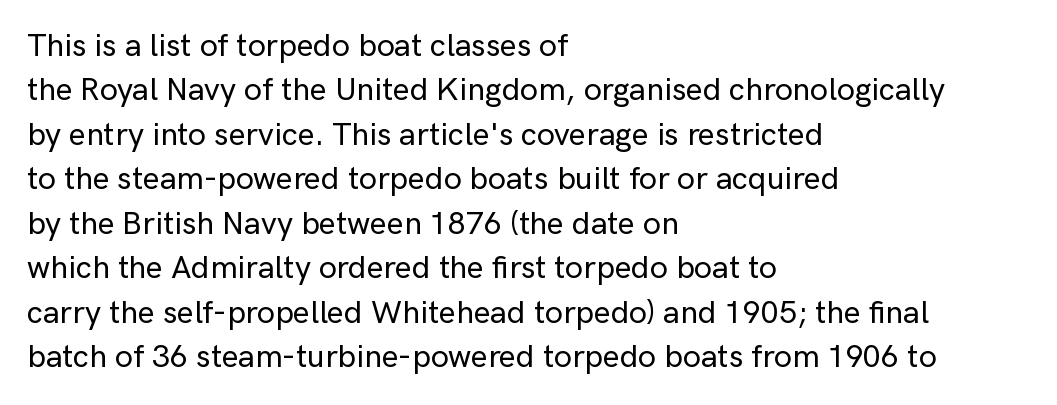
This sample has the flowing, uneven cadence of proportional lettering. A sans-serif font was chosen for this passage. A classic flush-left, rag-right setting is used for this passage. Posture: vertical. Honestly, the letter spacing is just normal — you wouldn't notice it.
